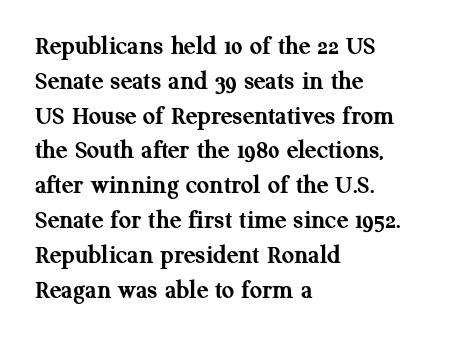
{"italic": "no", "bold": "yes", "underline": "no", "align": "left", "line_spacing": "normal", "line_spacing_ratio": 1.29, "letter_spacing": "normal", "letter_spacing_em": 0.0, "glyph_px": 27}
